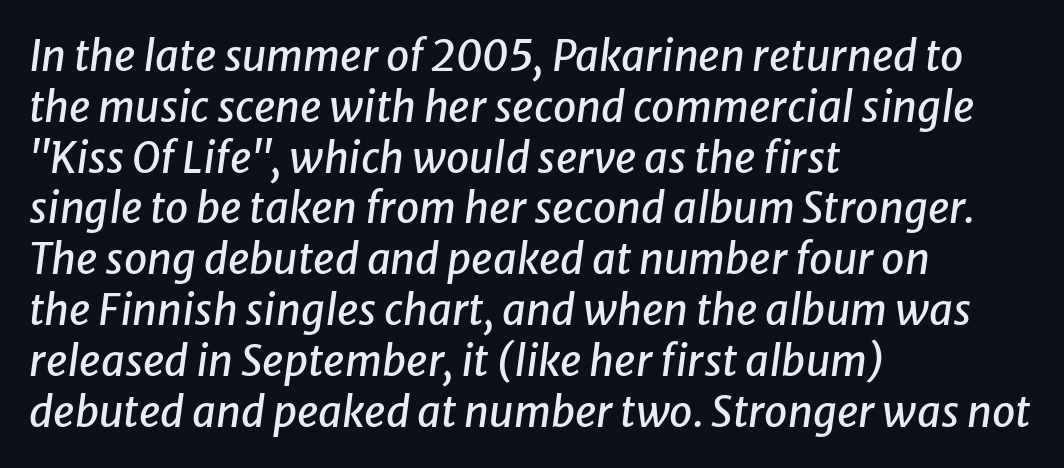
{"italic": "yes", "lean": "right", "slant_degrees": 8, "width": "normal", "stroke_contrast": "low", "x_height": "medium", "monospaced": "no", "underline": "no", "align": "left", "line_spacing_ratio": 1.21, "letter_spacing": "normal", "letter_spacing_em": 0.0, "glyph_px": 42}
